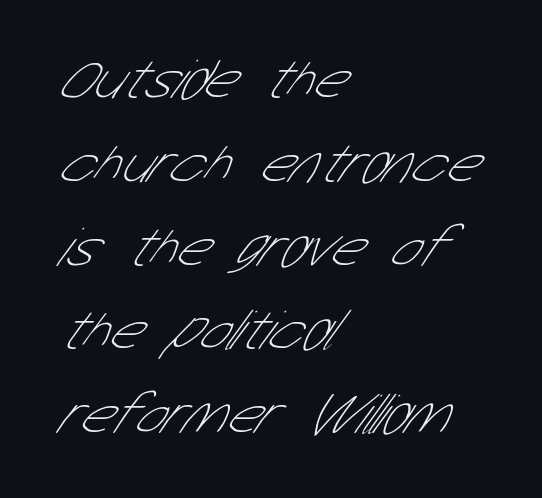
Q: Is the text bold? A: No.
Q: Is the typeface a serif or a sans-serif typeface? A: Sans-serif.
Q: Is the text underlined? A: No.
Q: How is the paragraph aligned? A: Left-aligned.
Q: Is the spacing between letters normal or unusually wide? A: Normal.
Q: Is the spacing between lines tight, normal or loose? A: Normal.
Q: Width (condensed, normal, or wide)? A: Condensed.
Q: Stroke contrast? A: Low.
Q: x-height? A: Medium.
Q: Monospaced? A: No.
